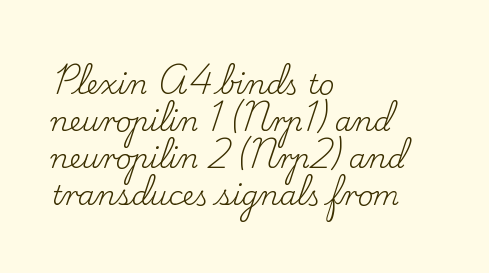
{"bold": "no", "underline": "no", "align": "left", "line_spacing": "normal", "line_spacing_ratio": 1.37, "letter_spacing": "normal", "letter_spacing_em": 0.0, "glyph_px": 27}
